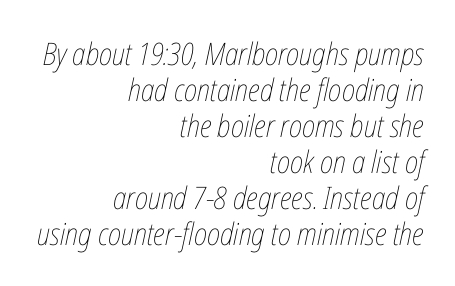
{"italic": "yes", "lean": "right", "slant_degrees": 12, "bold": "no", "weight": "thin", "width": "condensed", "stroke_contrast": "low", "x_height": "medium", "monospaced": "no", "underline": "no", "align": "right", "line_spacing_ratio": 1.16, "letter_spacing": "normal", "letter_spacing_em": 0.0, "glyph_px": 31}
